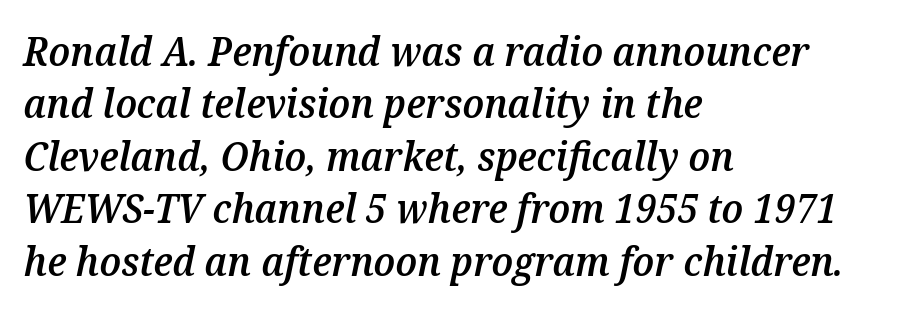
{"italic": "yes", "lean": "right", "slant_degrees": 12, "bold": "semi", "weight": "semibold", "width": "normal", "stroke_contrast": "medium", "x_height": "medium", "monospaced": "no", "underline": "no", "align": "left", "line_spacing": "normal", "line_spacing_ratio": 1.31, "letter_spacing": "normal", "letter_spacing_em": 0.0, "glyph_px": 40}
